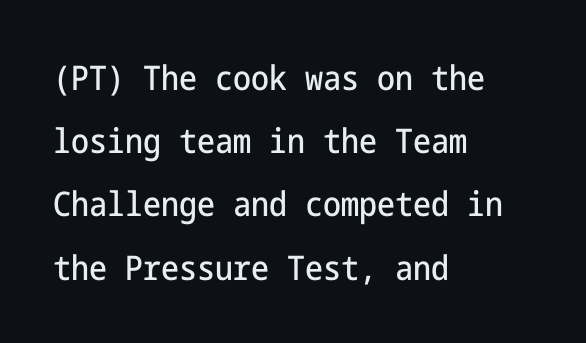
Q: Is the text italic (slanted)? A: No, it is upright.
Q: Is the typeface a serif or a sans-serif typeface? A: Sans-serif.
Q: Is the text underlined? A: No.
Q: How is the paragraph aligned? A: Left-aligned.
Q: Is the spacing between letters normal or unusually wide? A: Normal.
Q: Width (condensed, normal, or wide)? A: Condensed.
Q: Stroke contrast? A: Low.
Q: x-height? A: Medium.
